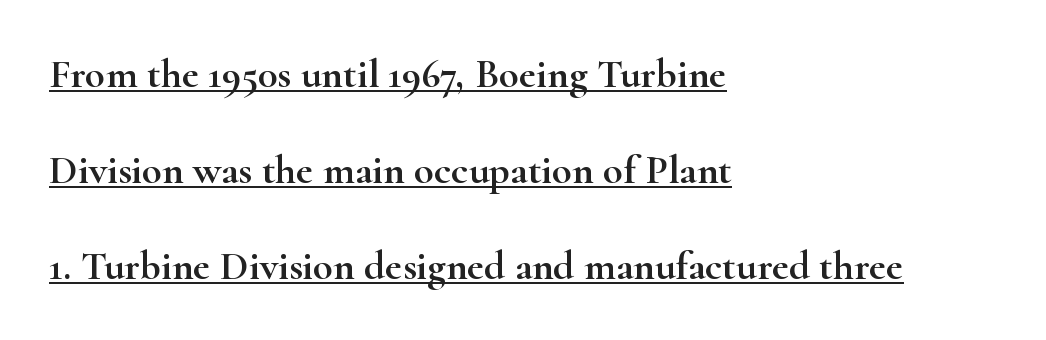
{"serif": "yes", "italic": "no", "width": "wide", "stroke_contrast": "high", "x_height": "small", "monospaced": "no", "underline": "yes", "align": "left", "line_spacing": "loose", "line_spacing_ratio": 2.34, "letter_spacing": "normal", "letter_spacing_em": 0.0, "glyph_px": 41}
